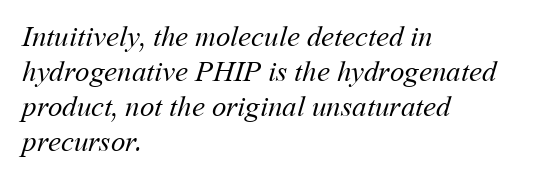
The image shows 29 px regular-weight type; set left-aligned, line spacing 1.21x, normal letter spacing, not underlined; medium stroke contrast and a medium x-height.
